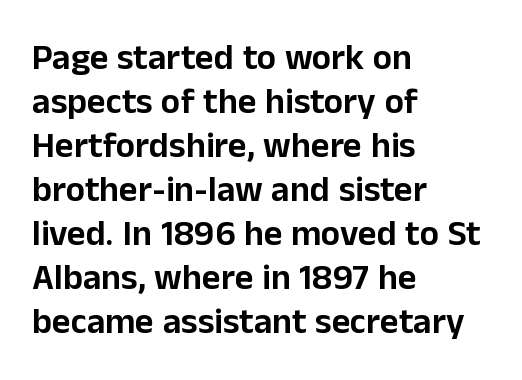
Serifs: no, the terminals of the letterforms are clean. Each letter keeps its own natural width here, so spacing adapts to shape. Check under the words: just untouched page. The setting favours the left margin, as ordinary paragraphs usually do.
